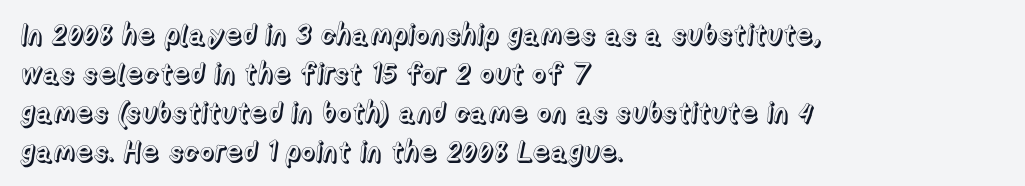
Q: Is the text italic (slanted)? A: Yes.
Q: Is the text underlined? A: No.
Q: How is the paragraph aligned? A: Left-aligned.
Q: Is the spacing between letters normal or unusually wide? A: Normal.
Q: Is the spacing between lines tight, normal or loose? A: Normal.
Q: Width (condensed, normal, or wide)? A: Normal.
Q: x-height? A: Medium.
Q: Monospaced? A: No.
